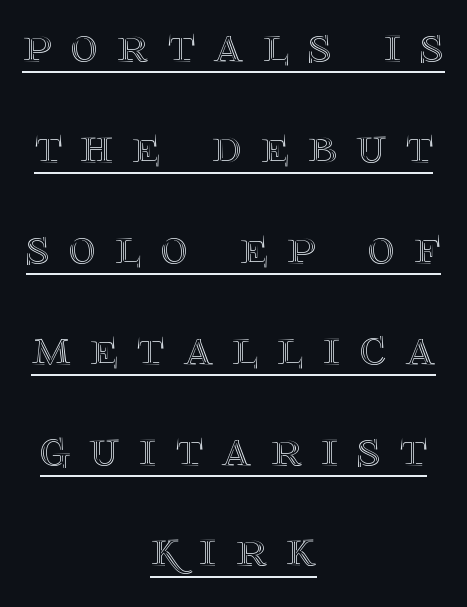
The image shows 52 px text type, upright; set centered, loose line spacing (1.94x), unusually wide letter spacing (+0.37 em), underlined; a large x-height.
